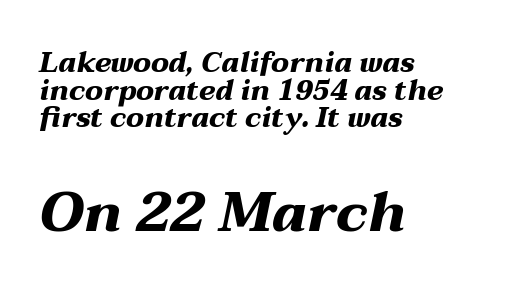
The image shows 55 px heavy, wide type, italic (leaning right); set left-aligned, tight line spacing (0.99x), normal letter spacing, not underlined; the second (bottom) block is 1.96x larger; medium stroke contrast and a medium x-height.
